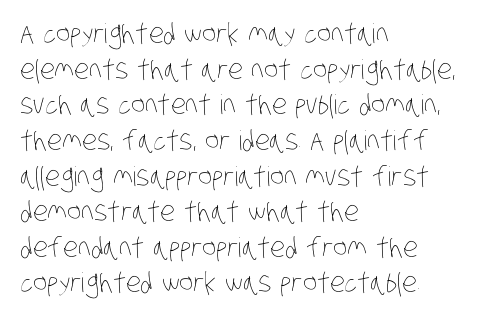
Q: Is the text bold? A: No.
Q: Is the text underlined? A: No.
Q: How is the paragraph aligned? A: Left-aligned.
Q: Is the spacing between letters normal or unusually wide? A: Normal.
Q: Is the spacing between lines tight, normal or loose? A: Normal.
